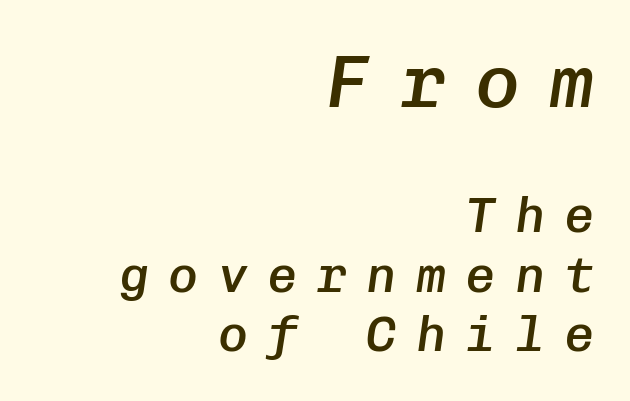
Descenders are the only things crossing below the line. In terms of posture, this sample is oblique. Which chunk is bigger? The first one — the top block dwarfs the bottom. Looks like terminal output: every glyph gets an equal slot. Reading down the block, your eye finds every line finishing at a fixed right position. Bold? Not quite — semibold, heavier than regular but stopping short.
